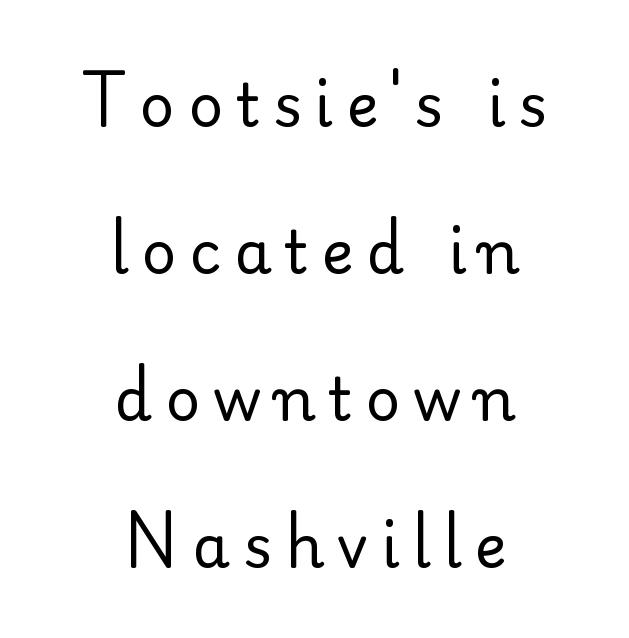
Q: Is the text bold? A: No.
Q: Is the text italic (slanted)? A: No, it is upright.
Q: Is the typeface a serif or a sans-serif typeface? A: Serif.
Q: Is the text underlined? A: No.
Q: How is the paragraph aligned? A: Centered.
Q: Is the spacing between letters normal or unusually wide? A: Unusually wide.
Q: Is the spacing between lines tight, normal or loose? A: Loose.
Q: Width (condensed, normal, or wide)? A: Normal.
Q: Stroke contrast? A: Low.
Q: x-height? A: Small.
Q: Monospaced? A: No.
